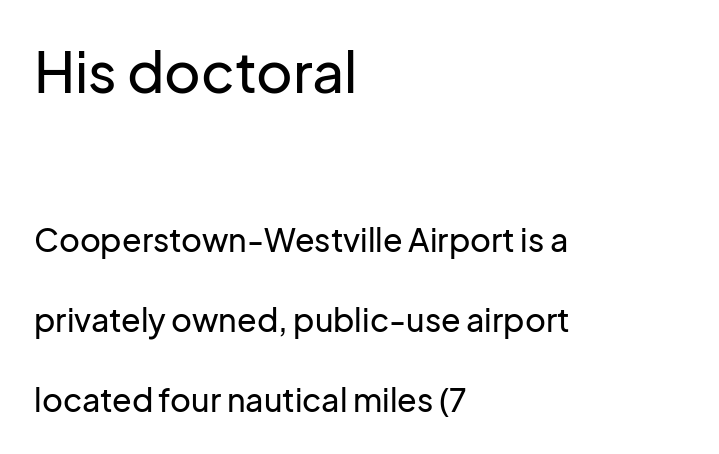
Q: Is the text italic (slanted)? A: No, it is upright.
Q: Is the typeface a serif or a sans-serif typeface? A: Sans-serif.
Q: Is the text underlined? A: No.
Q: How is the paragraph aligned? A: Left-aligned.
Q: Is the spacing between letters normal or unusually wide? A: Normal.
Q: Is the spacing between lines tight, normal or loose? A: Loose.
Q: Which block of text is set in a larger size, the first (top) or the second (bottom)? A: The first (top) one.
Q: Width (condensed, normal, or wide)? A: Normal.
Q: Stroke contrast? A: Low.
Q: x-height? A: Medium.
Q: Monospaced? A: No.
